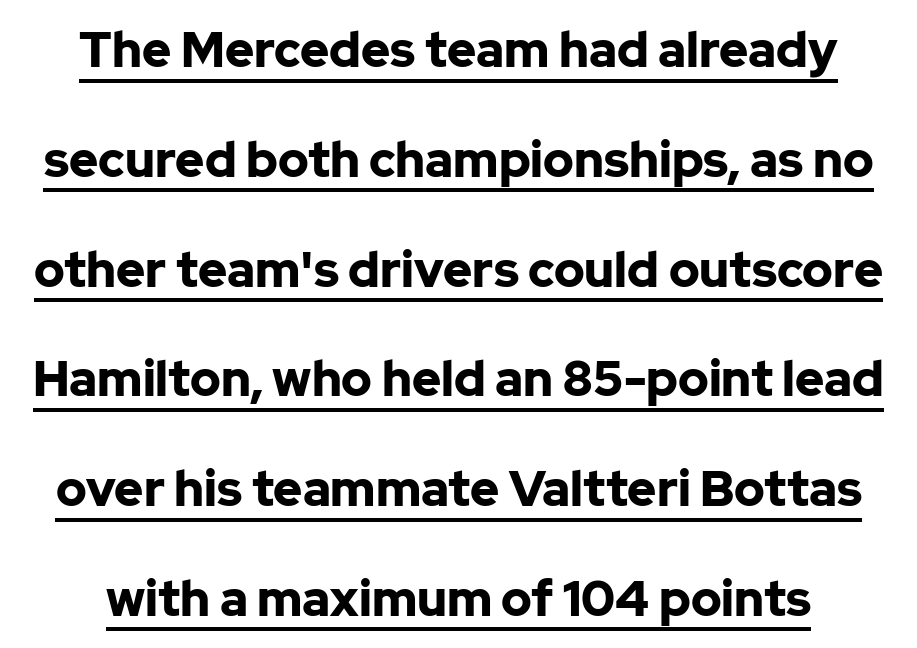
{"serif": "no", "italic": "no", "bold": "yes", "weight": "bold", "width": "normal", "stroke_contrast": "low", "x_height": "medium", "monospaced": "no", "underline": "yes", "line_spacing": "loose", "line_spacing_ratio": 2.24, "letter_spacing": "normal", "letter_spacing_em": 0.0, "glyph_px": 49}
